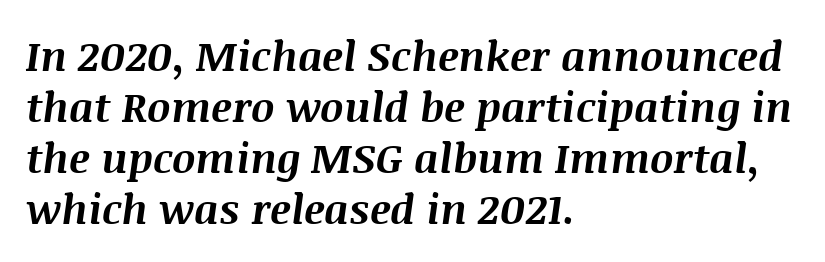
{"italic": "yes", "lean": "right", "slant_degrees": 8, "bold": "yes", "weight": "bold", "width": "normal", "stroke_contrast": "medium", "x_height": "large", "monospaced": "no", "underline": "no", "align": "left", "line_spacing_ratio": 1.24, "letter_spacing": "normal", "letter_spacing_em": 0.0, "glyph_px": 41}
